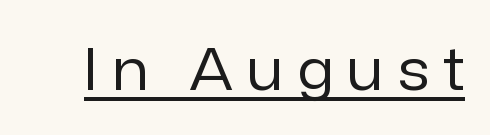
{"serif": "no", "italic": "no", "bold": "no", "weight": "regular", "width": "normal", "stroke_contrast": "low", "x_height": "medium", "monospaced": "no", "underline": "yes", "letter_spacing": "wide", "letter_spacing_em": 0.24, "glyph_px": 58}
